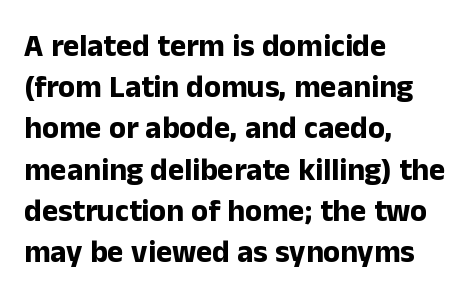
The image shows 31 px bold sans-serif type, upright; set left-aligned, normal line spacing (1.33x), normal letter spacing, not underlined; low stroke contrast and a medium x-height.
